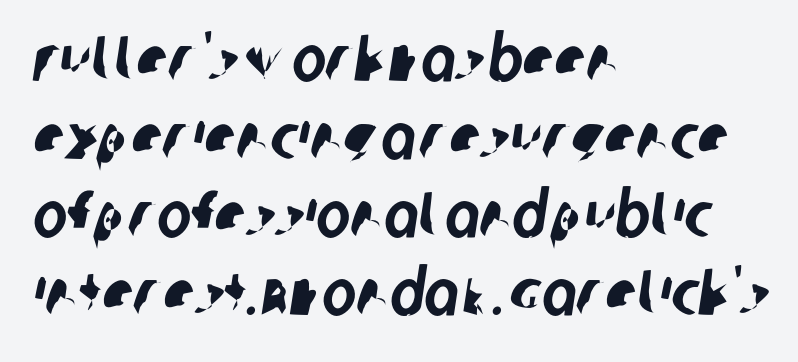
The image shows 64 px condensed sans-serif type; set left-aligned, line spacing 1.22x, normal letter spacing, not underlined; low stroke contrast and a large x-height.
